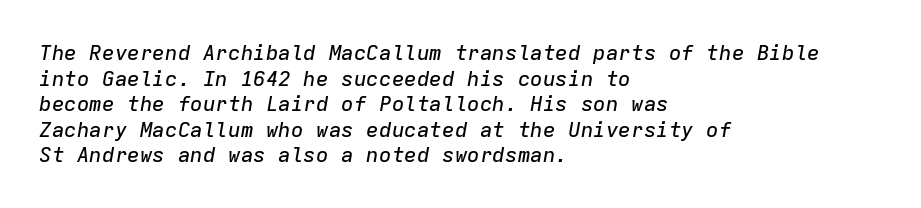
{"italic": "yes", "lean": "right", "slant_degrees": 9, "underline": "no", "align": "left", "line_spacing_ratio": 1.22, "letter_spacing": "normal", "letter_spacing_em": 0.0, "glyph_px": 21}
